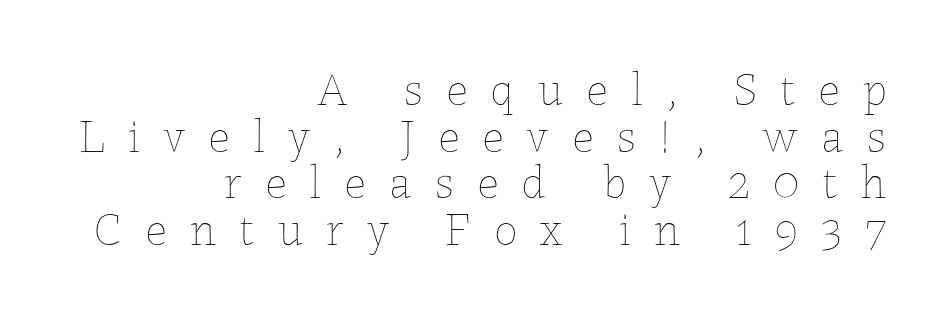
Q: Is the text bold? A: No.
Q: Is the text italic (slanted)? A: No, it is upright.
Q: Is the text underlined? A: No.
Q: How is the paragraph aligned? A: Right-aligned.
Q: Is the spacing between letters normal or unusually wide? A: Unusually wide.
Q: Is the spacing between lines tight, normal or loose? A: Tight.
Q: Width (condensed, normal, or wide)? A: Normal.
Q: Stroke contrast? A: Low.
Q: x-height? A: Medium.
Q: Monospaced? A: No.
